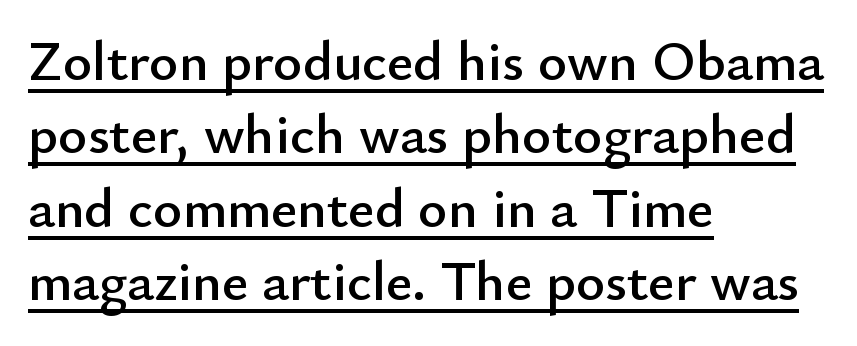
The image shows 56 px sans-serif type, upright; set left-aligned, normal line spacing (1.31x), normal letter spacing, underlined; low stroke contrast and a small x-height.
